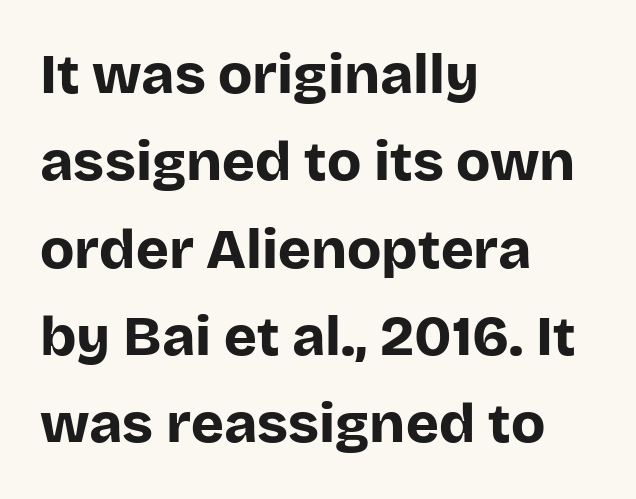
Q: Is the text bold? A: Yes.
Q: Is the text italic (slanted)? A: No, it is upright.
Q: Is the typeface a serif or a sans-serif typeface? A: Sans-serif.
Q: Is the text underlined? A: No.
Q: How is the paragraph aligned? A: Left-aligned.
Q: Is the spacing between letters normal or unusually wide? A: Normal.
Q: Is the spacing between lines tight, normal or loose? A: Normal.
Q: Width (condensed, normal, or wide)? A: Normal.
Q: Stroke contrast? A: Low.
Q: x-height? A: Large.
Q: Monospaced? A: No.
